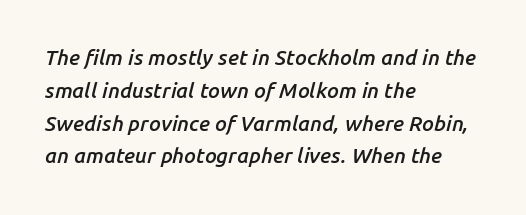
{"italic": "yes", "lean": "right", "slant_degrees": 14, "bold": "semi", "underline": "no", "align": "left", "line_spacing": "normal", "line_spacing_ratio": 1.56, "letter_spacing": "normal", "letter_spacing_em": 0.0, "glyph_px": 21}
